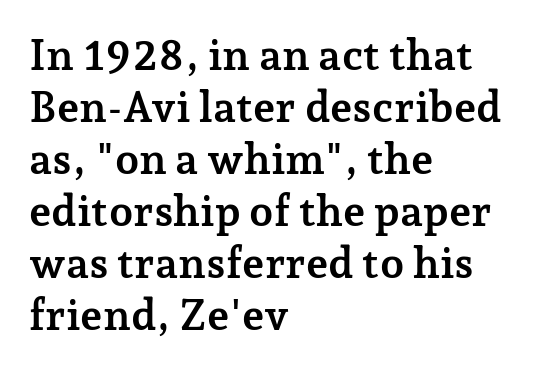
The image shows 43 px semibold serif type, upright; set left-aligned, line spacing 1.21x, normal letter spacing, not underlined; low stroke contrast and a medium x-height.
